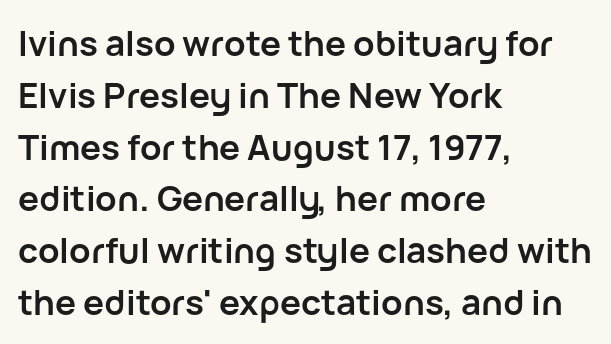
Q: Is the text bold? A: Yes.
Q: Is the text italic (slanted)? A: No, it is upright.
Q: Is the typeface a serif or a sans-serif typeface? A: Sans-serif.
Q: Is the text underlined? A: No.
Q: How is the paragraph aligned? A: Left-aligned.
Q: Is the spacing between letters normal or unusually wide? A: Normal.
Q: Is the spacing between lines tight, normal or loose? A: Normal.
Q: Width (condensed, normal, or wide)? A: Normal.
Q: Stroke contrast? A: Low.
Q: x-height? A: Medium.
Q: Monospaced? A: No.
